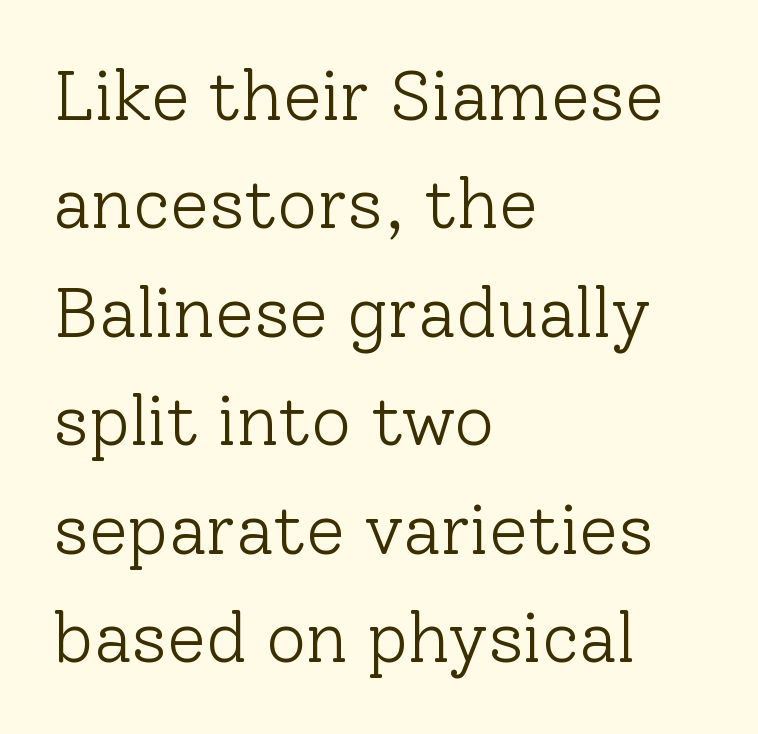
The image shows 70 px light serif type, upright; set left-aligned, normal line spacing (1.55x), normal letter spacing, not underlined; low stroke contrast and a medium x-height.
